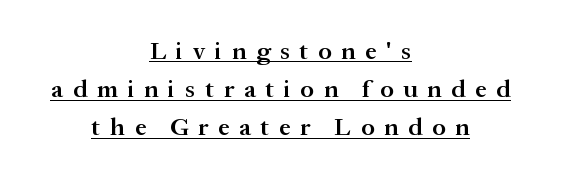
Q: Is the text bold? A: Semi-bold.
Q: Is the text italic (slanted)? A: No, it is upright.
Q: Is the text underlined? A: Yes.
Q: How is the paragraph aligned? A: Centered.
Q: Is the spacing between letters normal or unusually wide? A: Unusually wide.
Q: Is the spacing between lines tight, normal or loose? A: Normal.
